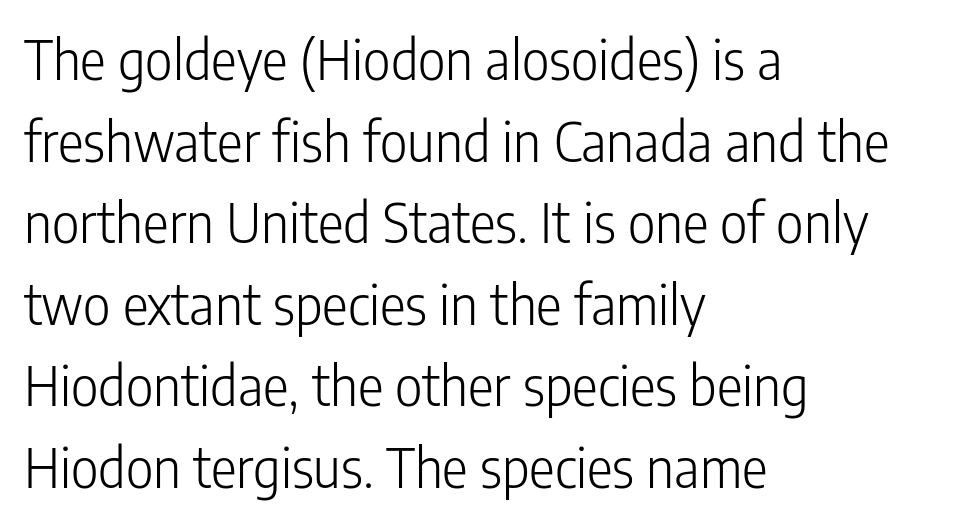
The image shows 54 px light, condensed sans-serif type, upright; set left-aligned, normal line spacing (1.51x), normal letter spacing, not underlined; low stroke contrast and a medium x-height.
